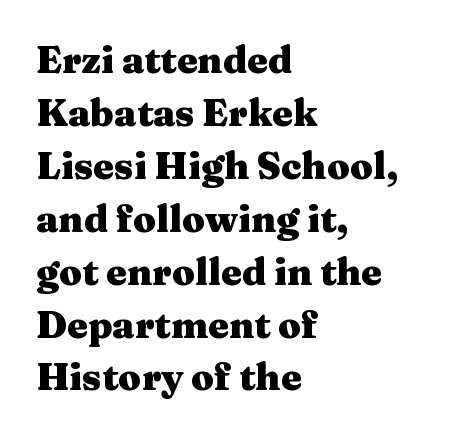
{"serif": "yes", "italic": "no", "bold": "yes", "weight": "heavy", "width": "wide", "stroke_contrast": "medium", "x_height": "medium", "monospaced": "no", "underline": "no", "align": "left", "line_spacing": "normal", "line_spacing_ratio": 1.43, "letter_spacing": "normal", "letter_spacing_em": 0.0, "glyph_px": 37}
